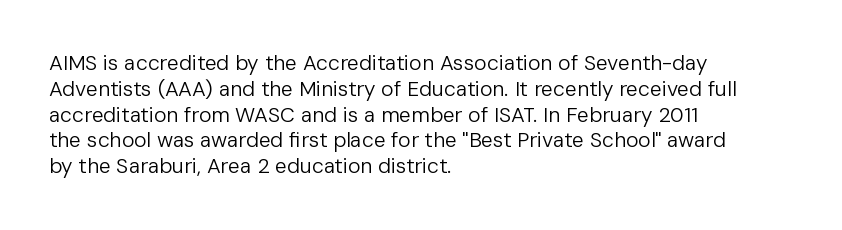
Q: Is the text bold? A: No.
Q: Is the text italic (slanted)? A: No, it is upright.
Q: Is the text underlined? A: No.
Q: How is the paragraph aligned? A: Left-aligned.
Q: Is the spacing between letters normal or unusually wide? A: Normal.
